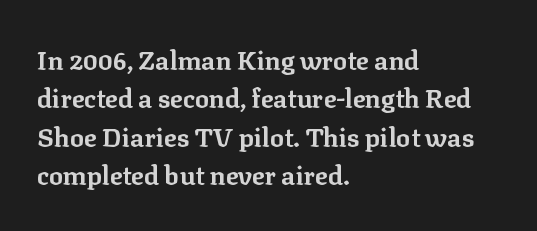
{"italic": "no", "bold": "yes", "underline": "no", "align": "left", "line_spacing": "normal", "line_spacing_ratio": 1.48, "letter_spacing": "normal", "letter_spacing_em": 0.0, "glyph_px": 26}
